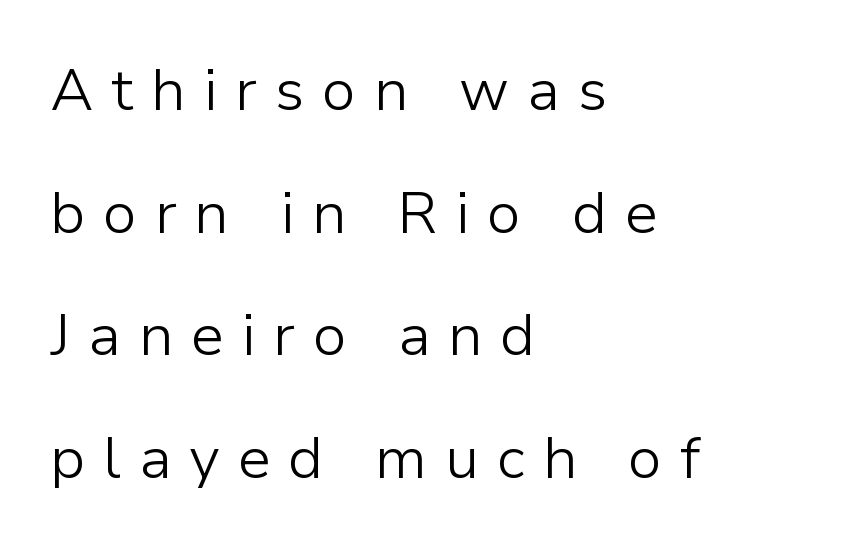
Q: Is the text bold? A: No.
Q: Is the text italic (slanted)? A: No, it is upright.
Q: Is the typeface a serif or a sans-serif typeface? A: Sans-serif.
Q: Is the text underlined? A: No.
Q: How is the paragraph aligned? A: Left-aligned.
Q: Is the spacing between letters normal or unusually wide? A: Unusually wide.
Q: Is the spacing between lines tight, normal or loose? A: Loose.
Q: Width (condensed, normal, or wide)? A: Normal.
Q: Stroke contrast? A: Low.
Q: x-height? A: Medium.
Q: Monospaced? A: No.
